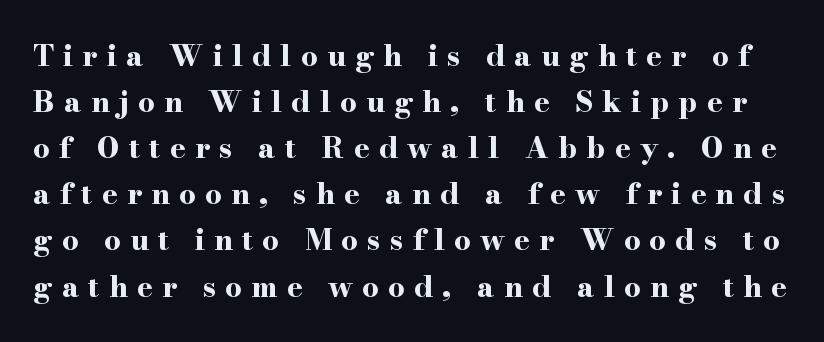
Q: Is the text bold? A: Yes.
Q: Is the text italic (slanted)? A: No, it is upright.
Q: Is the typeface a serif or a sans-serif typeface? A: Serif.
Q: Is the text underlined? A: No.
Q: Is the spacing between letters normal or unusually wide? A: Unusually wide.
Q: Is the spacing between lines tight, normal or loose? A: Normal.
Q: Width (condensed, normal, or wide)? A: Wide.
Q: Stroke contrast? A: High.
Q: x-height? A: Small.
Q: Monospaced? A: No.
